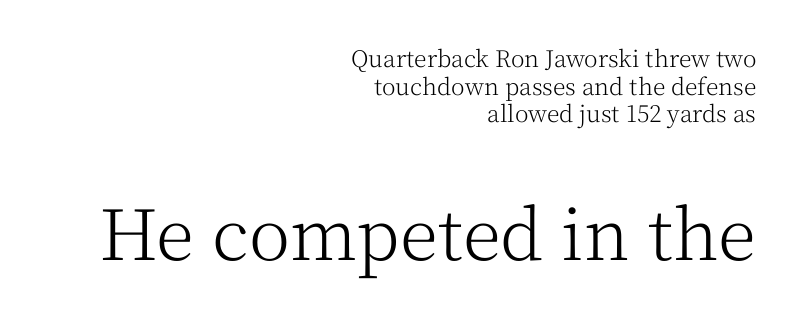
{"serif": "yes", "italic": "no", "bold": "no", "weight": "light", "width": "normal", "stroke_contrast": "medium", "x_height": "medium", "monospaced": "no", "underline": "no", "align": "right", "line_spacing_ratio": 1.2, "letter_spacing": "normal", "letter_spacing_em": 0.0, "larger_block": "second", "size_ratio": 3.04, "glyph_px": 70}
